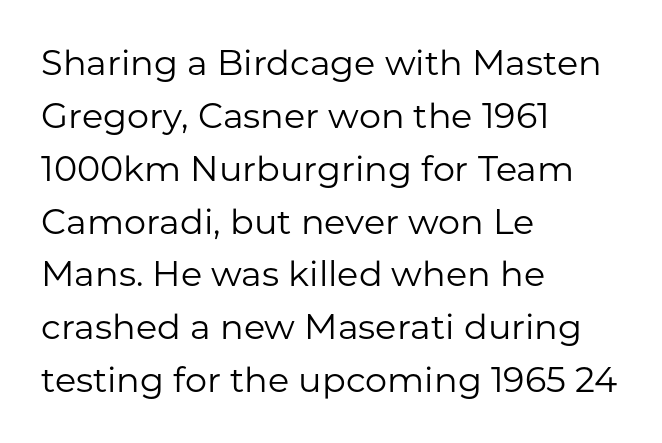
{"serif": "no", "italic": "no", "bold": "no", "weight": "regular", "width": "normal", "stroke_contrast": "low", "x_height": "medium", "monospaced": "no", "underline": "no", "align": "left", "line_spacing": "normal", "line_spacing_ratio": 1.51, "letter_spacing": "normal", "letter_spacing_em": 0.0, "glyph_px": 35}
